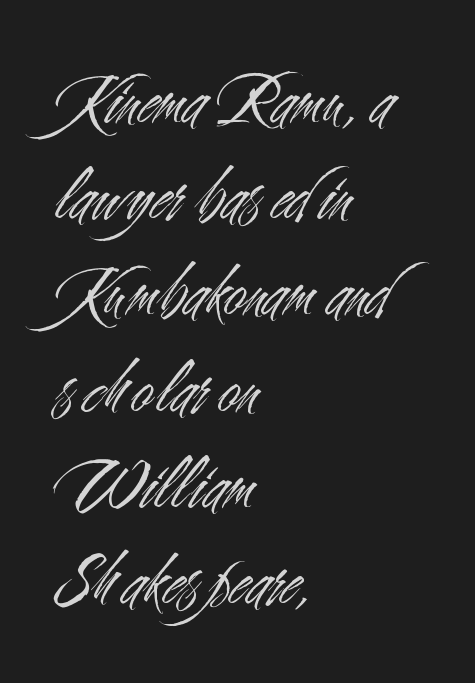
{"serif": "no", "bold": "no", "weight": "light", "width": "condensed", "stroke_contrast": "medium", "x_height": "small", "monospaced": "no", "underline": "no", "align": "left", "line_spacing": "normal", "line_spacing_ratio": 1.25, "letter_spacing": "normal", "letter_spacing_em": 0.0, "glyph_px": 77}
